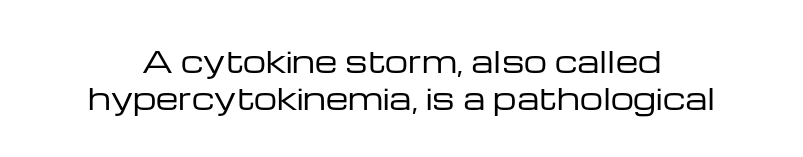
The rendering uses natural spacing where letterforms have individual widths. How are the letters spaced? Ordinarily, with no added tracking. Examine the stroke ends and you'll find no serifs. This rendering features lettering with no underline.
